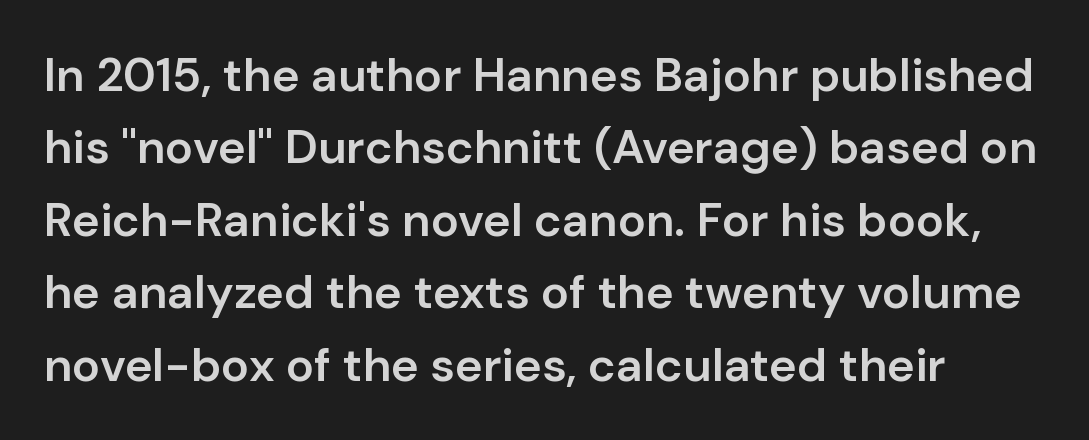
Q: Is the text bold? A: Semi-bold.
Q: Is the text italic (slanted)? A: No, it is upright.
Q: Is the typeface a serif or a sans-serif typeface? A: Sans-serif.
Q: Is the text underlined? A: No.
Q: Is the spacing between letters normal or unusually wide? A: Normal.
Q: Is the spacing between lines tight, normal or loose? A: Normal.
Q: Width (condensed, normal, or wide)? A: Normal.
Q: Stroke contrast? A: Low.
Q: x-height? A: Medium.
Q: Monospaced? A: No.
